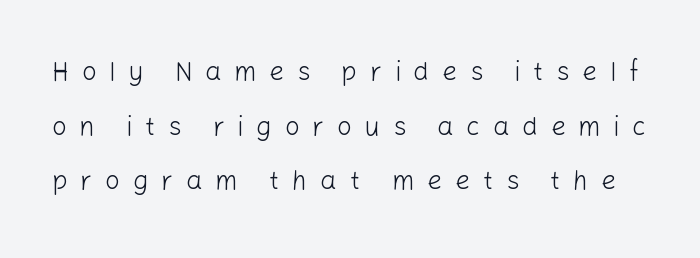
{"italic": "no", "bold": "no", "underline": "no", "line_spacing": "loose", "line_spacing_ratio": 2.1, "letter_spacing": "wide", "letter_spacing_em": 0.49, "glyph_px": 26}
